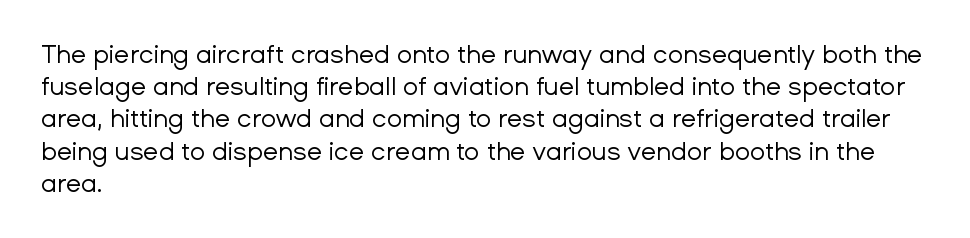
The image shows 25 px text type, upright; set left-aligned, normal line spacing (1.29x), normal letter spacing, not underlined.
